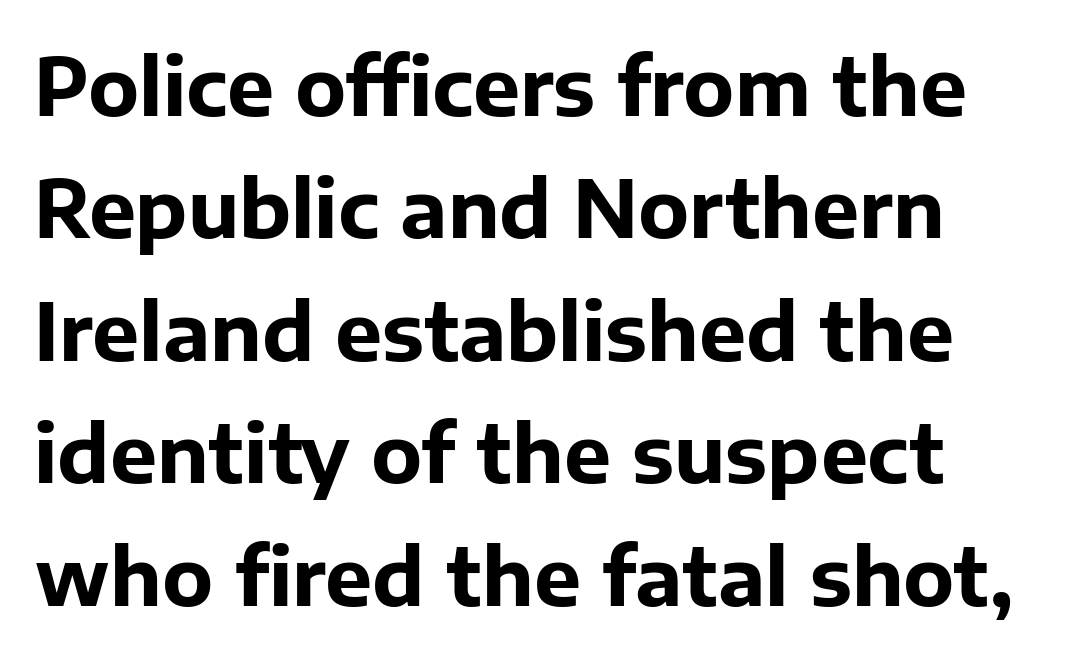
{"serif": "no", "italic": "no", "bold": "yes", "weight": "bold", "width": "normal", "stroke_contrast": "low", "x_height": "medium", "monospaced": "no", "underline": "no", "line_spacing": "normal", "line_spacing_ratio": 1.55, "letter_spacing": "normal", "letter_spacing_em": 0.0, "glyph_px": 79}
